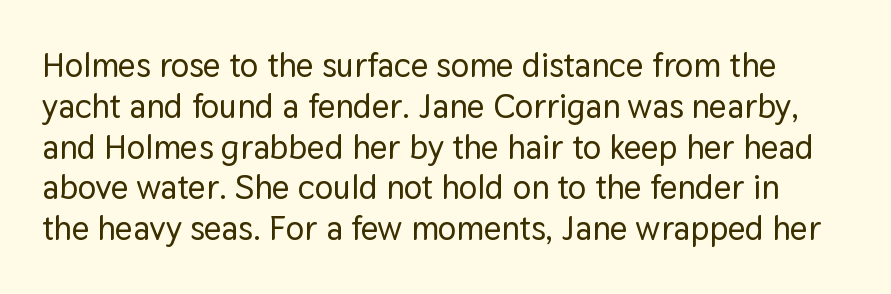
Characters follow at the spacing the type designer built in. Unlike a traditional serif, this face leaves its strokes unadorned. These lines are rendered in a variable-pitch font. The specimen reads as upright at a glance. Letters rest on an invisible, unmarked baseline.
